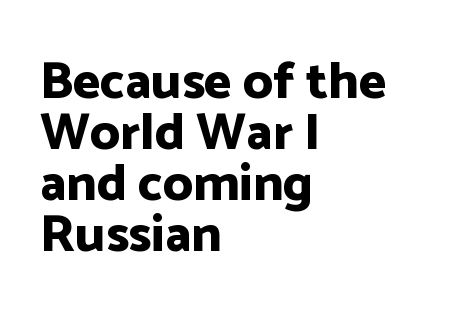
Q: Is the text bold? A: Yes.
Q: Is the text italic (slanted)? A: No, it is upright.
Q: Is the typeface a serif or a sans-serif typeface? A: Sans-serif.
Q: Is the text underlined? A: No.
Q: How is the paragraph aligned? A: Left-aligned.
Q: Is the spacing between letters normal or unusually wide? A: Normal.
Q: Is the spacing between lines tight, normal or loose? A: Tight.
Q: Width (condensed, normal, or wide)? A: Normal.
Q: Stroke contrast? A: Low.
Q: x-height? A: Medium.
Q: Monospaced? A: No.
